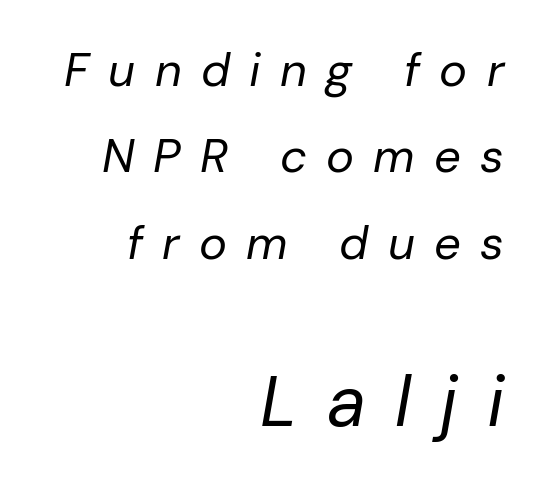
Q: Is the text bold? A: No.
Q: Is the text italic (slanted)? A: Yes, it leans right by about 10 degrees.
Q: Is the text underlined? A: No.
Q: How is the paragraph aligned? A: Right-aligned.
Q: Is the spacing between letters normal or unusually wide? A: Unusually wide.
Q: Which block of text is set in a larger size, the first (top) or the second (bottom)? A: The second (bottom) one.
Q: Width (condensed, normal, or wide)? A: Normal.
Q: Stroke contrast? A: Low.
Q: x-height? A: Medium.
Q: Monospaced? A: No.
